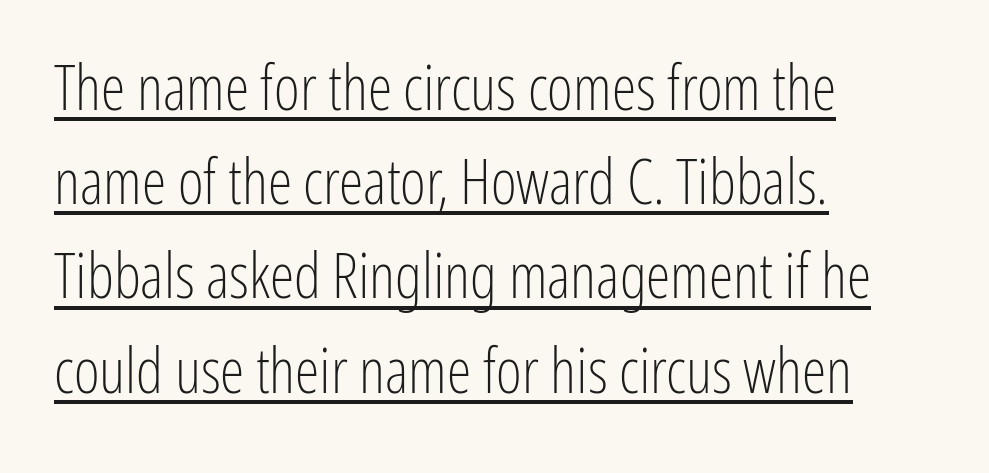
The image shows 62 px light, condensed sans-serif type, upright; set left-aligned, normal line spacing (1.52x), normal letter spacing, underlined; low stroke contrast and a medium x-height.
